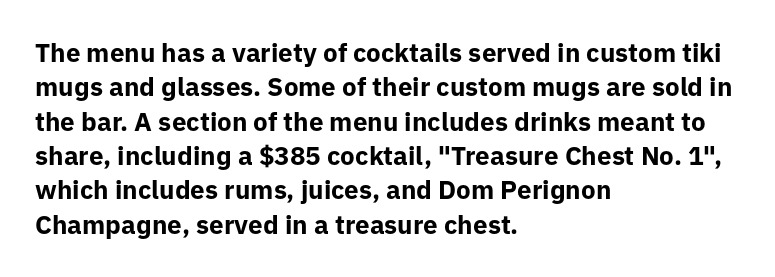
The image shows 26 px bold type, upright; set left-aligned, normal line spacing (1.32x), normal letter spacing, not underlined.
